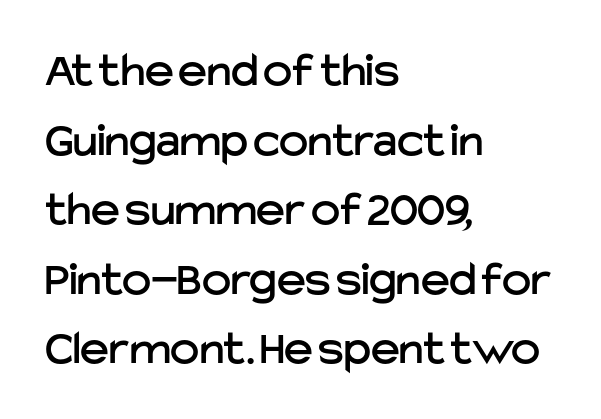
Q: Is the text italic (slanted)? A: No, it is upright.
Q: Is the typeface a serif or a sans-serif typeface? A: Sans-serif.
Q: Is the text underlined? A: No.
Q: How is the paragraph aligned? A: Left-aligned.
Q: Is the spacing between letters normal or unusually wide? A: Normal.
Q: Is the spacing between lines tight, normal or loose? A: Normal.
Q: Width (condensed, normal, or wide)? A: Normal.
Q: Stroke contrast? A: Low.
Q: x-height? A: Medium.
Q: Monospaced? A: No.
